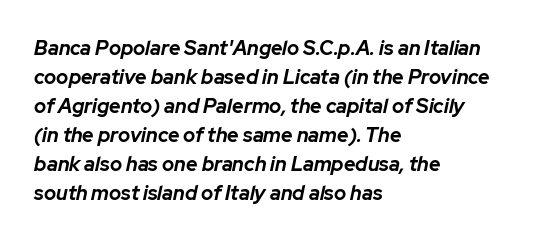
The typesetter chose a ragged-right arrangement here. Whoever set this chose a conventional vertical rhythm. Standard letterfit; no display-style spreading of the glyphs. Thick stems and heavy bowls — unmistakably bold. Glance below the letters and you will spot only blank space.
